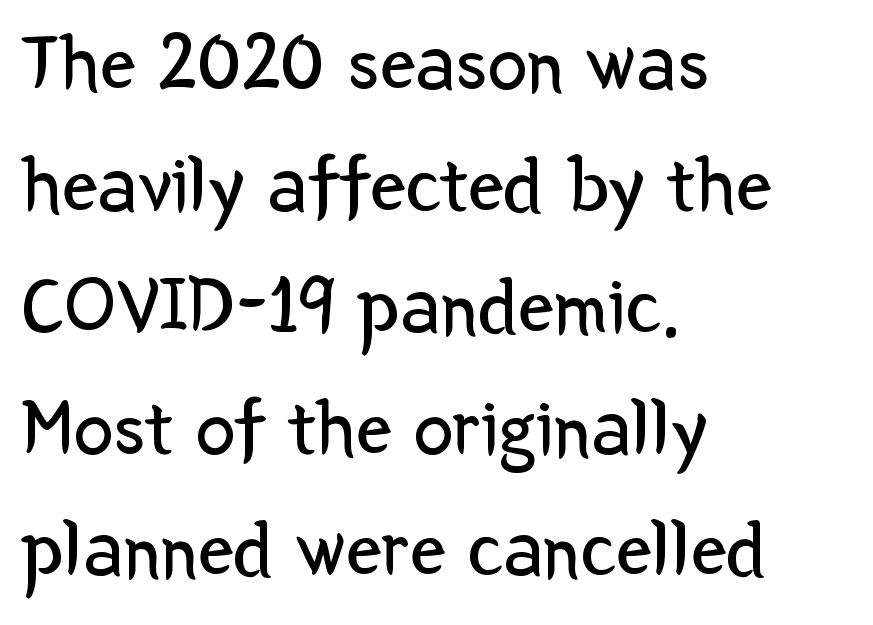
{"serif": "no", "italic": "no", "bold": "no", "weight": "regular", "width": "normal", "stroke_contrast": "low", "x_height": "medium", "monospaced": "no", "underline": "no", "align": "left", "line_spacing": "normal", "line_spacing_ratio": 1.52, "letter_spacing": "normal", "letter_spacing_em": 0.0, "glyph_px": 80}
